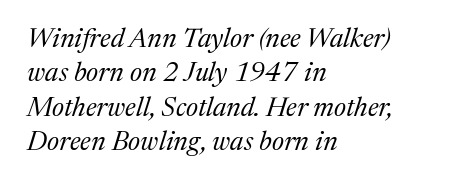
The image shows 27 px text type, italic (leaning right); set left-aligned, normal line spacing (1.27x), normal letter spacing, not underlined.
